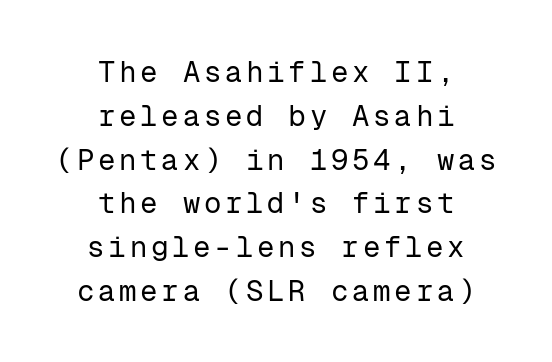
{"serif": "no", "italic": "no", "bold": "no", "weight": "regular", "width": "normal", "stroke_contrast": "low", "x_height": "medium", "monospaced": "yes", "underline": "no", "align": "center", "line_spacing": "normal", "line_spacing_ratio": 1.51, "glyph_px": 29}
